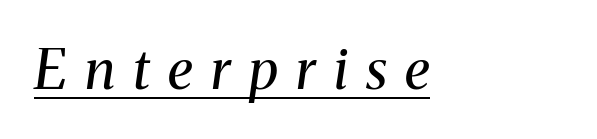
Q: Is the text bold? A: No.
Q: Is the text italic (slanted)? A: Yes, it leans right by about 8 degrees.
Q: Is the typeface a serif or a sans-serif typeface? A: Serif.
Q: Is the text underlined? A: Yes.
Q: How is the paragraph aligned? A: Left-aligned.
Q: Is the spacing between letters normal or unusually wide? A: Unusually wide.
Q: Width (condensed, normal, or wide)? A: Normal.
Q: Stroke contrast? A: Medium.
Q: x-height? A: Medium.
Q: Monospaced? A: No.
